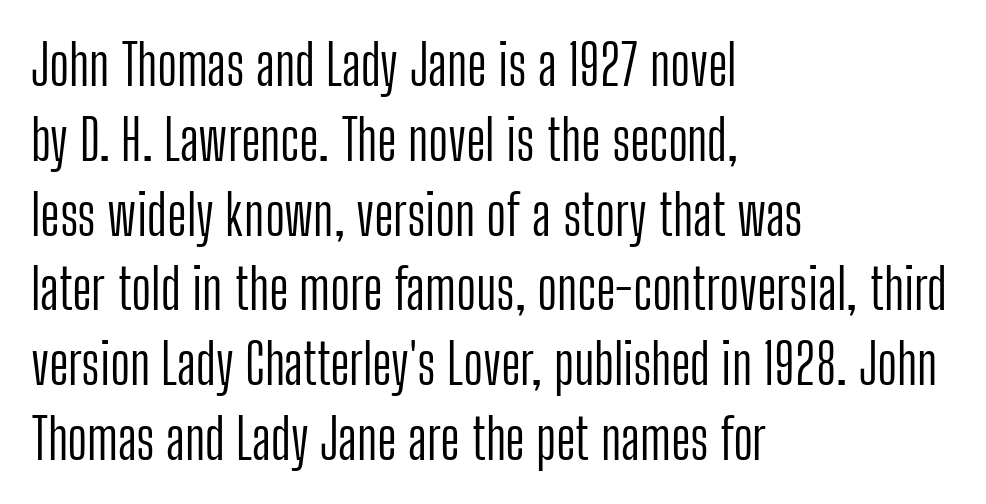
Q: Is the text bold? A: No.
Q: Is the text italic (slanted)? A: No, it is upright.
Q: Is the typeface a serif or a sans-serif typeface? A: Sans-serif.
Q: Is the text underlined? A: No.
Q: How is the paragraph aligned? A: Left-aligned.
Q: Is the spacing between letters normal or unusually wide? A: Normal.
Q: Is the spacing between lines tight, normal or loose? A: Normal.
Q: Width (condensed, normal, or wide)? A: Condensed.
Q: Stroke contrast? A: Low.
Q: x-height? A: Medium.
Q: Monospaced? A: No.
